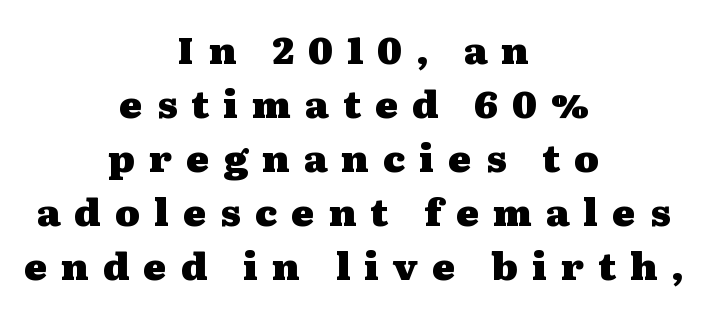
Q: Is the text bold? A: Yes.
Q: Is the text italic (slanted)? A: No, it is upright.
Q: Is the typeface a serif or a sans-serif typeface? A: Serif.
Q: Is the text underlined? A: No.
Q: How is the paragraph aligned? A: Centered.
Q: Is the spacing between letters normal or unusually wide? A: Unusually wide.
Q: Is the spacing between lines tight, normal or loose? A: Normal.
Q: Width (condensed, normal, or wide)? A: Wide.
Q: Stroke contrast? A: Medium.
Q: x-height? A: Medium.
Q: Monospaced? A: No.
